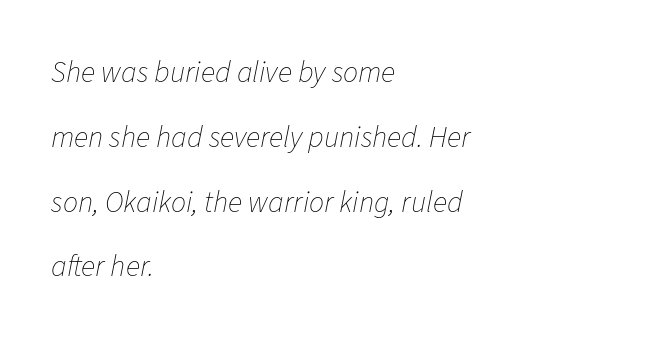
Q: Is the text bold? A: No.
Q: Is the text italic (slanted)? A: Yes, it leans right by about 11 degrees.
Q: Is the text underlined? A: No.
Q: How is the paragraph aligned? A: Left-aligned.
Q: Is the spacing between letters normal or unusually wide? A: Normal.
Q: Is the spacing between lines tight, normal or loose? A: Loose.
Q: Width (condensed, normal, or wide)? A: Normal.
Q: Stroke contrast? A: Low.
Q: x-height? A: Medium.
Q: Monospaced? A: No.
